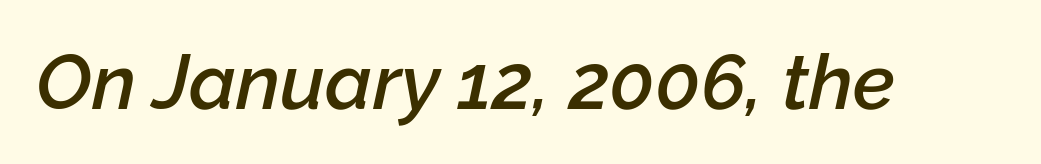
Q: Is the text bold? A: Semi-bold.
Q: Is the text italic (slanted)? A: Yes, it leans right by about 12 degrees.
Q: Is the text underlined? A: No.
Q: Is the spacing between letters normal or unusually wide? A: Normal.
Q: Width (condensed, normal, or wide)? A: Normal.
Q: Stroke contrast? A: Low.
Q: x-height? A: Medium.
Q: Monospaced? A: No.
